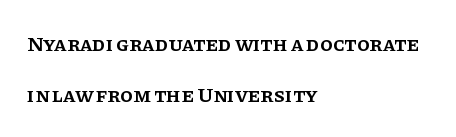
{"italic": "no", "bold": "semi", "underline": "no", "align": "left", "line_spacing": "loose", "line_spacing_ratio": 2.44, "letter_spacing": "normal", "letter_spacing_em": 0.0, "glyph_px": 21}
